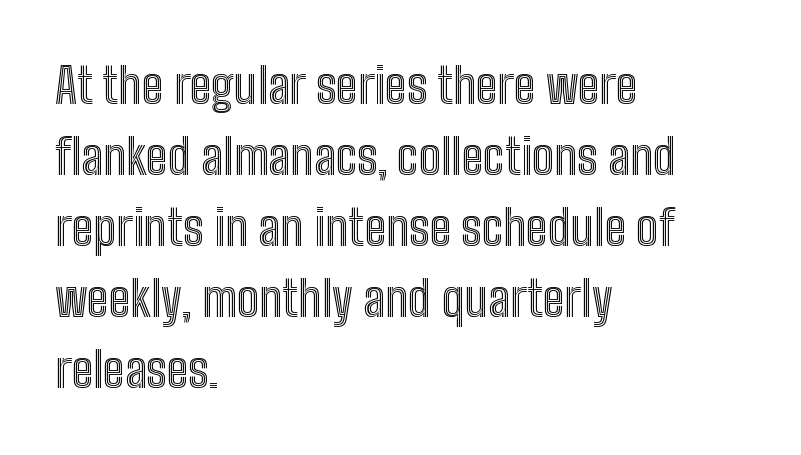
{"italic": "no", "width": "condensed", "x_height": "medium", "monospaced": "no", "underline": "no", "align": "left", "line_spacing": "normal", "line_spacing_ratio": 1.45, "letter_spacing": "normal", "letter_spacing_em": 0.0, "glyph_px": 49}
